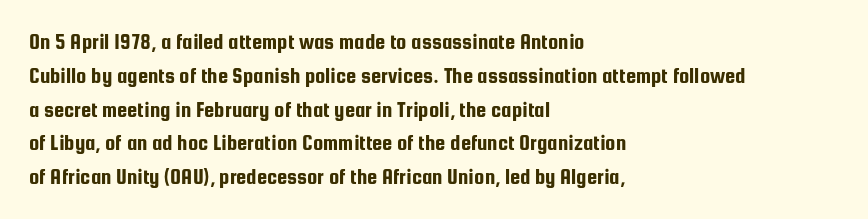
{"italic": "no", "underline": "no", "align": "left", "line_spacing": "normal", "line_spacing_ratio": 1.47, "letter_spacing": "normal", "letter_spacing_em": 0.0, "glyph_px": 23}
